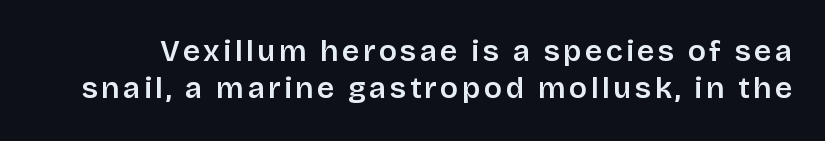
Do the letters lean? They stand straight. What weight is shown? A semibold, between regular and bold. Each row of text sits above clean, open space. The letters advance in unequal steps, a hallmark of proportional type. Serif or sans? Sans — the stroke terminals are bare.
